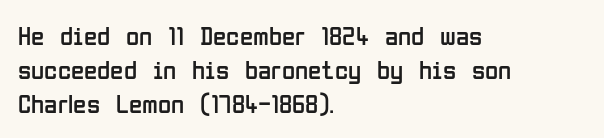
The image shows 27 px text type, upright; set left-aligned, normal line spacing (1.26x), normal letter spacing, not underlined.
